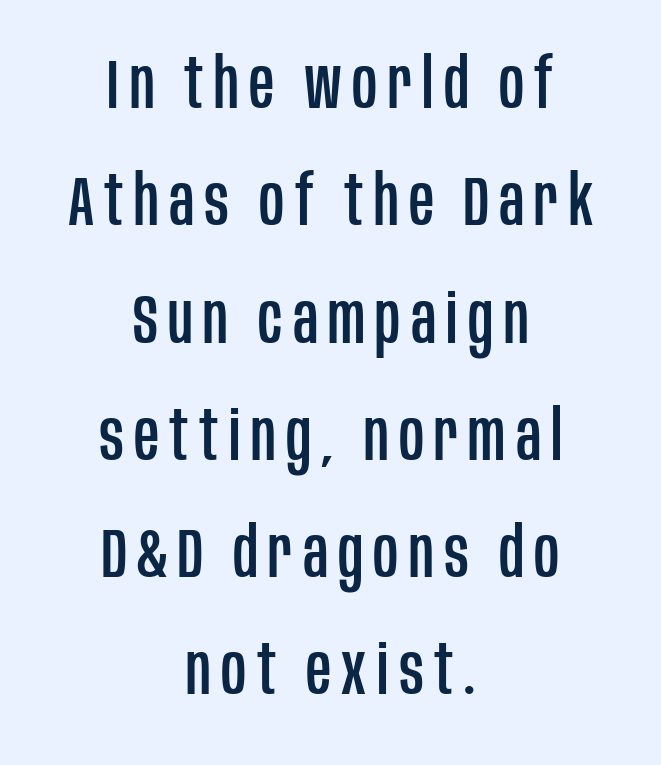
The image shows 69 px condensed sans-serif type, upright; set centered, normal line spacing (1.7x), not underlined; low stroke contrast and a large x-height.
